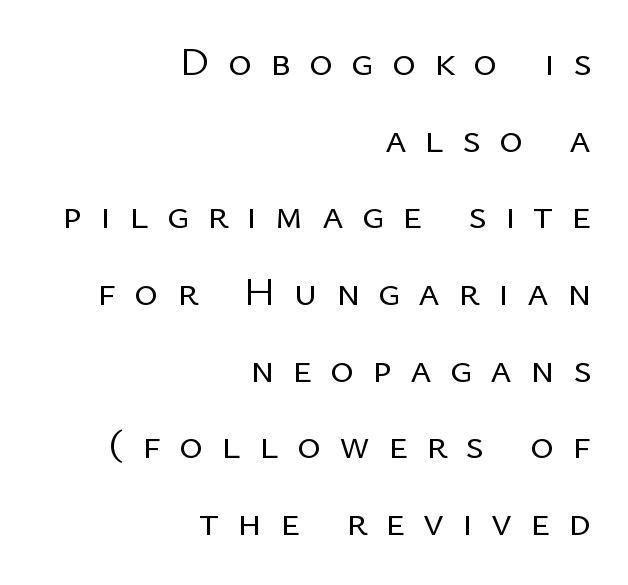
The image shows 41 px regular-weight sans-serif type, upright; set right-aligned, line spacing 1.87x, unusually wide letter spacing (+0.44 em), not underlined; low stroke contrast and a medium x-height.
